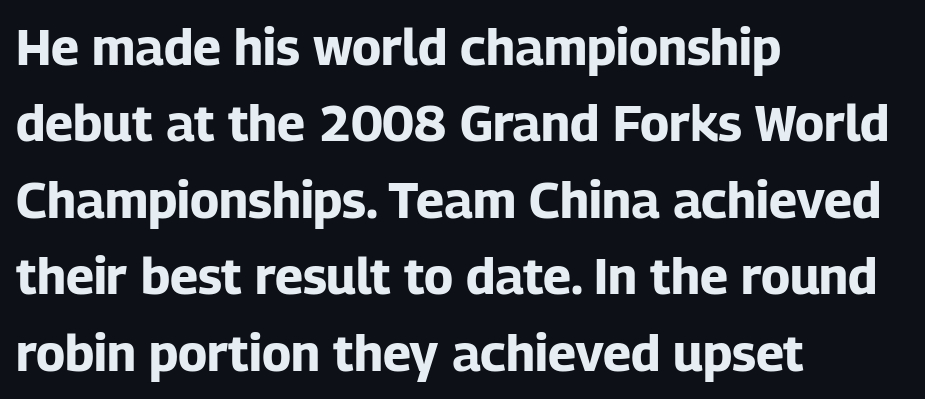
{"serif": "no", "italic": "no", "bold": "yes", "weight": "bold", "width": "normal", "stroke_contrast": "low", "x_height": "medium", "monospaced": "no", "underline": "no", "align": "left", "line_spacing": "normal", "line_spacing_ratio": 1.53, "letter_spacing": "normal", "letter_spacing_em": 0.0, "glyph_px": 50}
